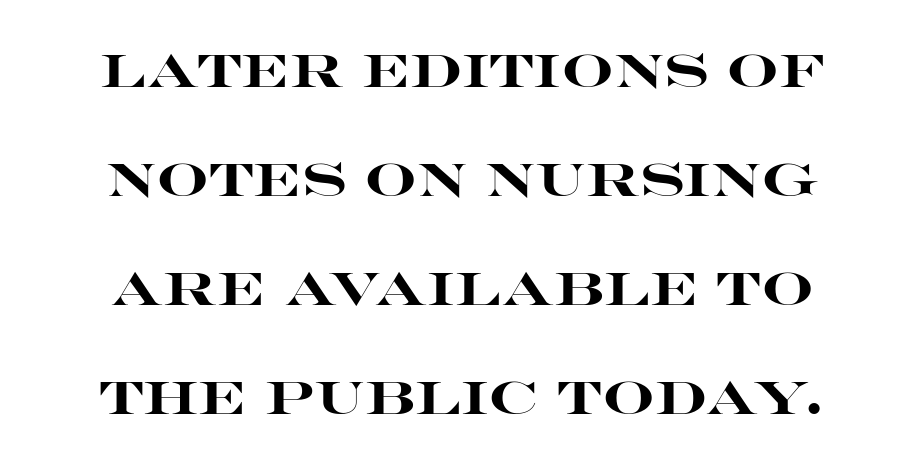
Summary of weight: heavy, a full bold. Notice how the stems are strictly vertical — no italics here. A clean baseline with only descenders dipping below it. Here the designer chose a conventional face with non-uniform glyph widths.
